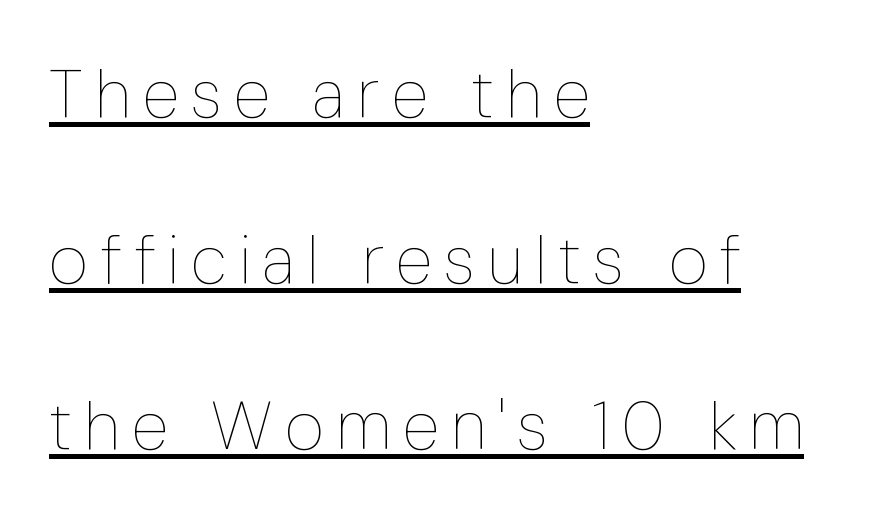
The image shows 68 px thin, condensed type, upright; set left-aligned, loose line spacing (2.44x), underlined; low stroke contrast and a medium x-height.
